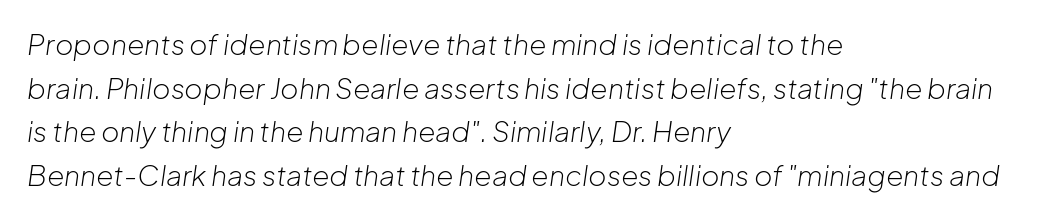
The image shows 28 px light type, italic (leaning right); set left-aligned, normal line spacing (1.56x), normal letter spacing, not underlined; low stroke contrast and a medium x-height.
